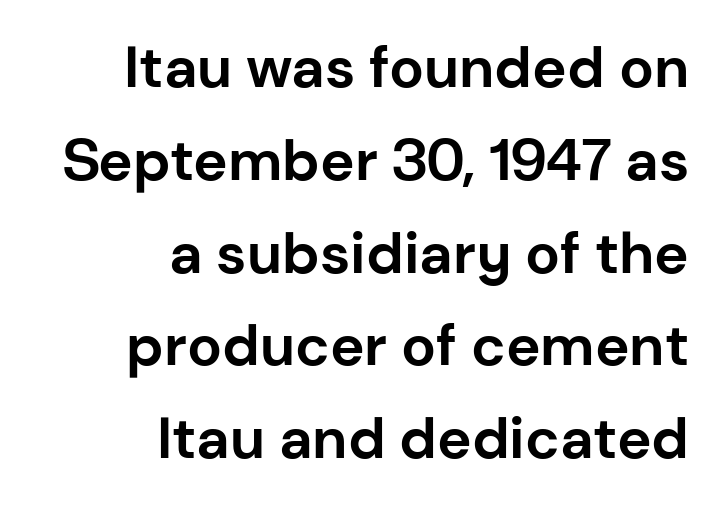
Q: Is the text bold? A: Yes.
Q: Is the text italic (slanted)? A: No, it is upright.
Q: Is the typeface a serif or a sans-serif typeface? A: Sans-serif.
Q: Is the text underlined? A: No.
Q: How is the paragraph aligned? A: Right-aligned.
Q: Is the spacing between letters normal or unusually wide? A: Normal.
Q: Is the spacing between lines tight, normal or loose? A: Normal.
Q: Width (condensed, normal, or wide)? A: Normal.
Q: Stroke contrast? A: Low.
Q: x-height? A: Medium.
Q: Monospaced? A: No.
